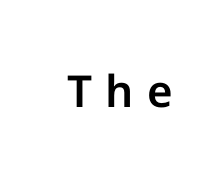
Q: Is the text italic (slanted)? A: No, it is upright.
Q: Is the typeface a serif or a sans-serif typeface? A: Sans-serif.
Q: Is the text underlined? A: No.
Q: Is the spacing between letters normal or unusually wide? A: Unusually wide.
Q: Width (condensed, normal, or wide)? A: Normal.
Q: Stroke contrast? A: Low.
Q: x-height? A: Medium.
Q: Monospaced? A: No.
